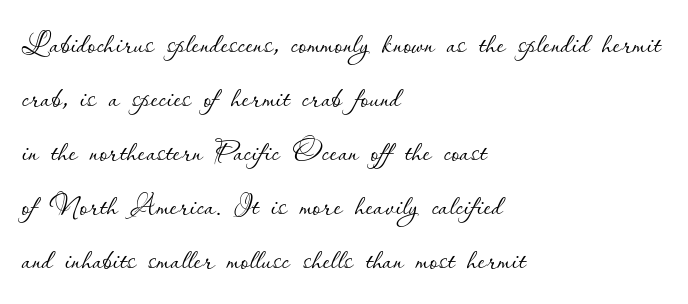
{"bold": "no", "weight": "thin", "width": "normal", "stroke_contrast": "low", "x_height": "small", "monospaced": "no", "underline": "no", "align": "left", "line_spacing": "normal", "line_spacing_ratio": 1.35, "letter_spacing": "normal", "letter_spacing_em": 0.0, "glyph_px": 40}
